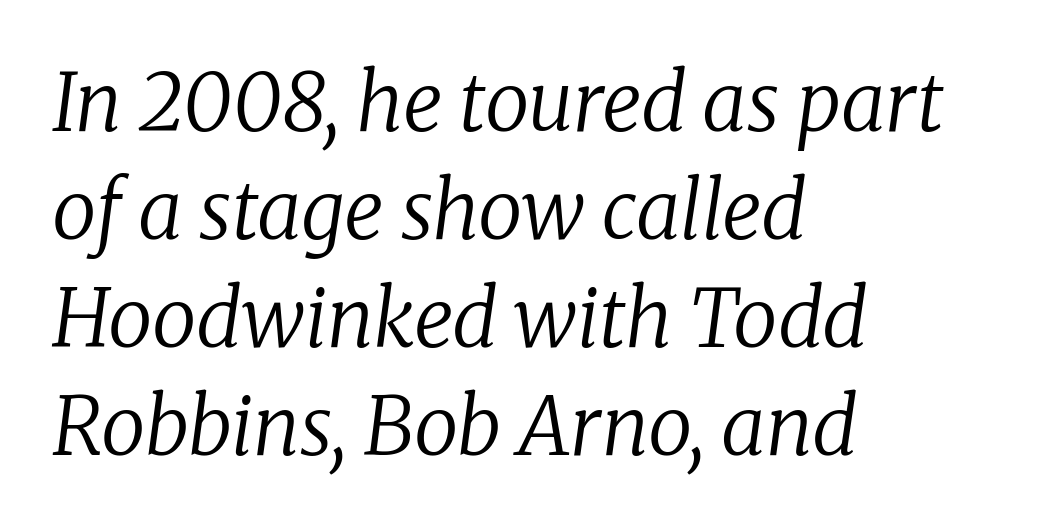
Letterform terminals end in serifs throughout the passage. The rendering keeps characters at their native spacing. Ink coverage per letter is moderate at most. The baseline area is clear. Slanted lettering throughout.
